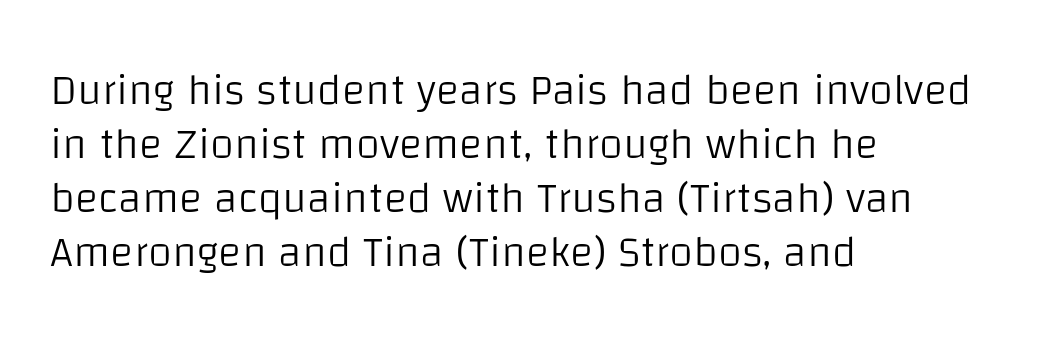
Q: Is the text bold? A: No.
Q: Is the text italic (slanted)? A: No, it is upright.
Q: Is the typeface a serif or a sans-serif typeface? A: Sans-serif.
Q: Is the text underlined? A: No.
Q: How is the paragraph aligned? A: Left-aligned.
Q: Is the spacing between letters normal or unusually wide? A: Normal.
Q: Width (condensed, normal, or wide)? A: Normal.
Q: Stroke contrast? A: Low.
Q: x-height? A: Large.
Q: Monospaced? A: No.
